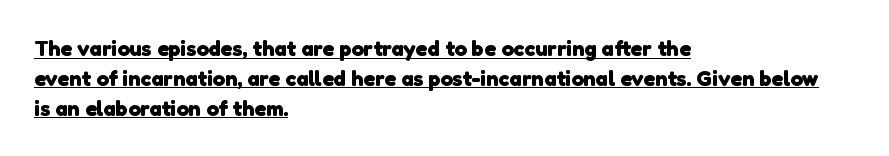
{"bold": "yes", "underline": "yes", "align": "left", "line_spacing": "normal", "line_spacing_ratio": 1.36, "letter_spacing": "normal", "letter_spacing_em": 0.0, "glyph_px": 22}
